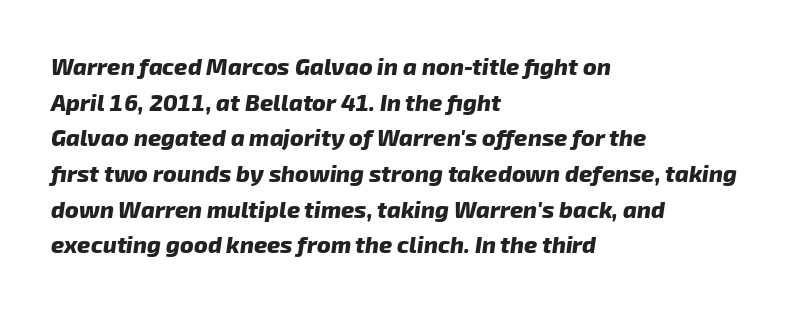
The image shows 23 px bold type; set left-aligned, normal line spacing (1.55x), normal letter spacing, not underlined.
